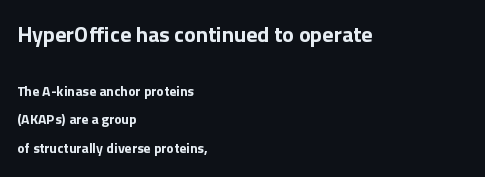
{"italic": "no", "bold": "yes", "underline": "no", "align": "left", "line_spacing": "loose", "line_spacing_ratio": 2.05, "letter_spacing": "normal", "letter_spacing_em": 0.0, "larger_block": "first", "size_ratio": 1.57, "glyph_px": 22}
